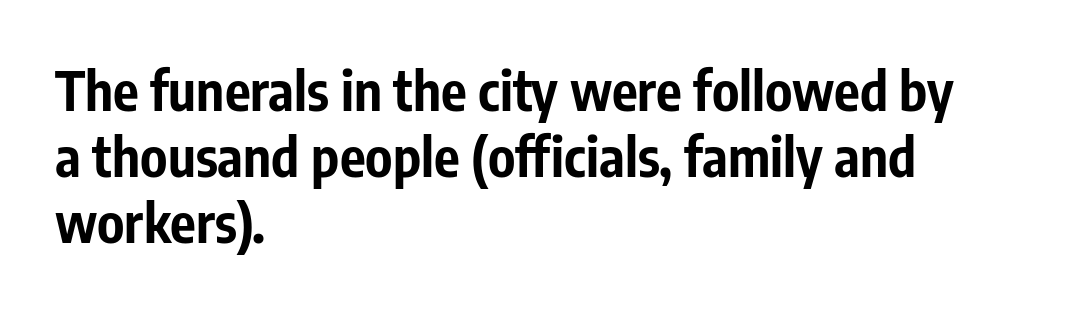
The image shows 54 px bold, condensed sans-serif type, upright; set left-aligned, line spacing 1.22x, normal letter spacing, not underlined; low stroke contrast and a medium x-height.
